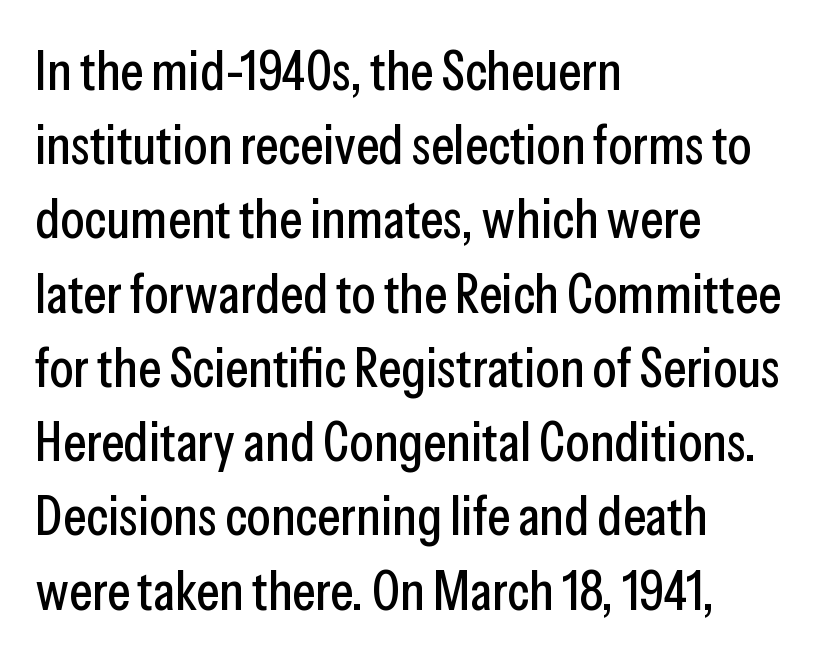
{"serif": "no", "italic": "no", "width": "condensed", "stroke_contrast": "low", "x_height": "medium", "monospaced": "no", "underline": "no", "align": "left", "line_spacing": "normal", "line_spacing_ratio": 1.35, "letter_spacing": "normal", "letter_spacing_em": 0.0, "glyph_px": 55}
